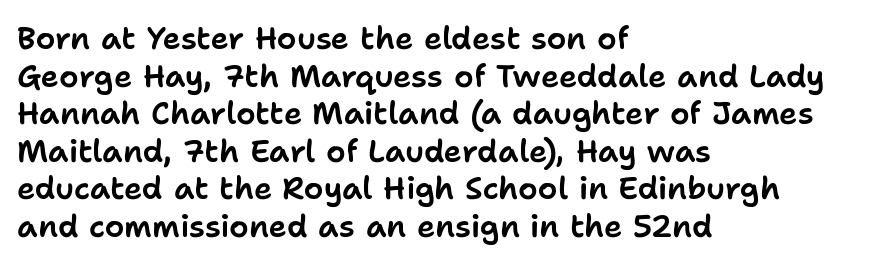
The lettering holds an erect, upright posture throughout. Teacher's note: observe the even left margin — that is flush-left alignment. Tracking here is standard; glyphs follow each other at the usual distance. The words here are not underlined. To sum up the face: it is a sans, with no serifs. Note the varied advance widths — an 'i' is clearly narrower than an 'm'.
